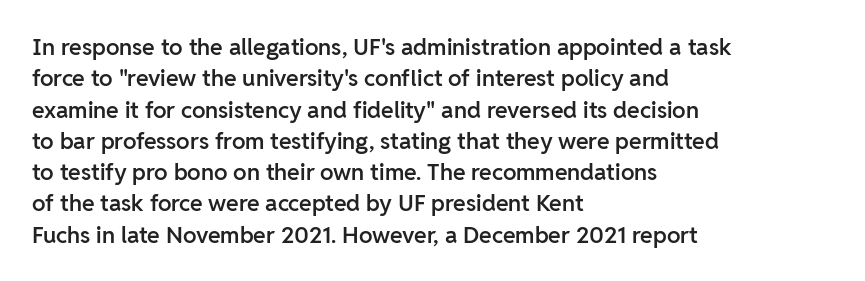
The image shows 23 px text type, upright; set left-aligned, normal line spacing (1.36x), normal letter spacing, not underlined.
